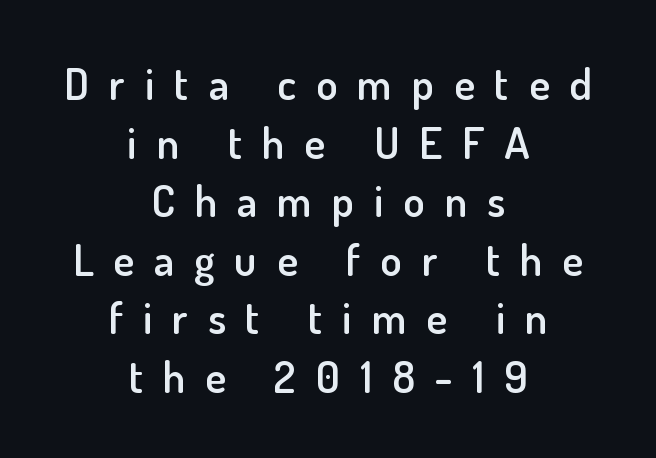
{"serif": "no", "italic": "no", "bold": "semi", "weight": "semibold", "width": "normal", "stroke_contrast": "low", "x_height": "small", "monospaced": "no", "underline": "no", "align": "center", "line_spacing": "normal", "line_spacing_ratio": 1.33, "letter_spacing": "wide", "letter_spacing_em": 0.45, "glyph_px": 44}
